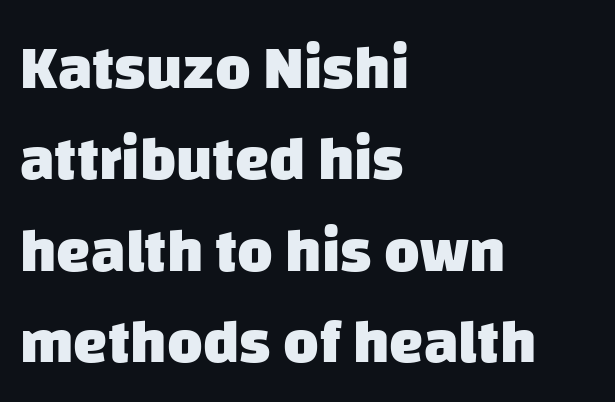
The lines sit at an ordinary, default distance from one another. This sample is left-justified, so line endings fall wherever the words run out. The letters advance in unequal steps, a hallmark of proportional type. The space directly below the letters is spotless.
